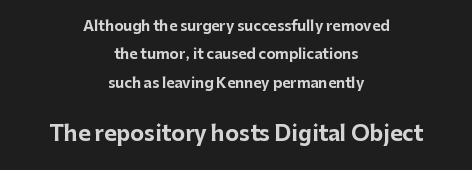
Q: Is the text bold? A: Yes.
Q: Is the text italic (slanted)? A: No, it is upright.
Q: Is the text underlined? A: No.
Q: How is the paragraph aligned? A: Centered.
Q: Is the spacing between letters normal or unusually wide? A: Normal.
Q: Is the spacing between lines tight, normal or loose? A: Loose.
Q: Which block of text is set in a larger size, the first (top) or the second (bottom)? A: The second (bottom) one.
